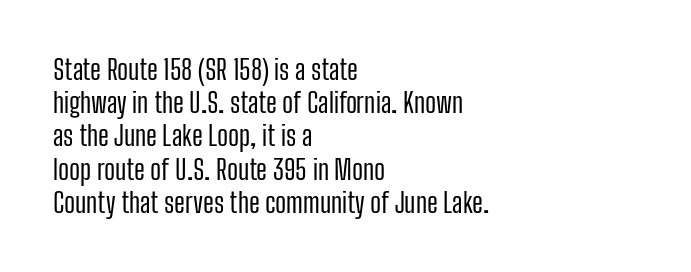
The zone under the glyphs is completely vacant. The passage is arranged the way most books set body copy — flush left. The type sits square on the baseline with zero lean. Weight: in the light-to-regular range. In terms of letterspacing, this is plain default setting.
